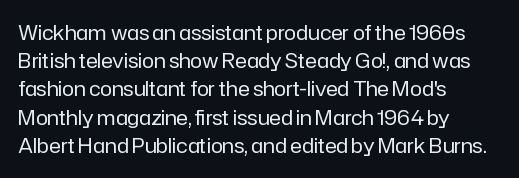
{"italic": "no", "bold": "no", "underline": "no", "align": "left", "line_spacing": "normal", "line_spacing_ratio": 1.41, "letter_spacing": "normal", "letter_spacing_em": 0.0, "glyph_px": 20}
